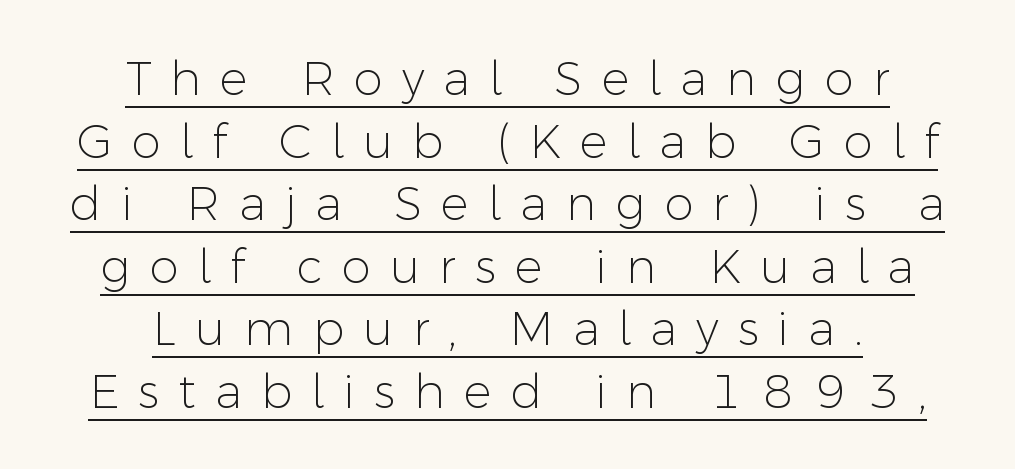
Q: Is the text bold? A: No.
Q: Is the text italic (slanted)? A: No, it is upright.
Q: Is the typeface a serif or a sans-serif typeface? A: Sans-serif.
Q: Is the text underlined? A: Yes.
Q: How is the paragraph aligned? A: Centered.
Q: Is the spacing between letters normal or unusually wide? A: Unusually wide.
Q: Is the spacing between lines tight, normal or loose? A: Normal.
Q: Width (condensed, normal, or wide)? A: Normal.
Q: Stroke contrast? A: Low.
Q: x-height? A: Medium.
Q: Monospaced? A: No.
